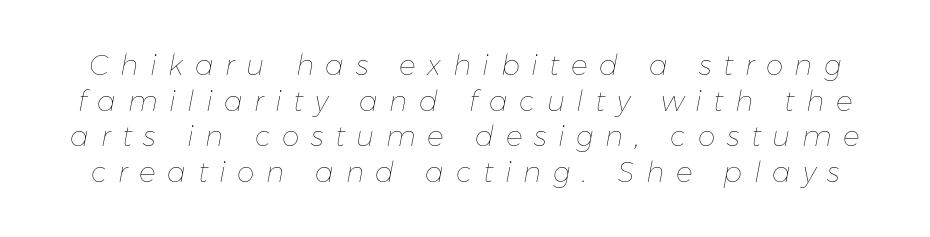
{"italic": "yes", "lean": "right", "slant_degrees": 11, "bold": "no", "weight": "thin", "width": "normal", "stroke_contrast": "low", "x_height": "medium", "monospaced": "no", "underline": "no", "line_spacing": "normal", "line_spacing_ratio": 1.27, "letter_spacing": "wide", "letter_spacing_em": 0.41, "glyph_px": 28}
